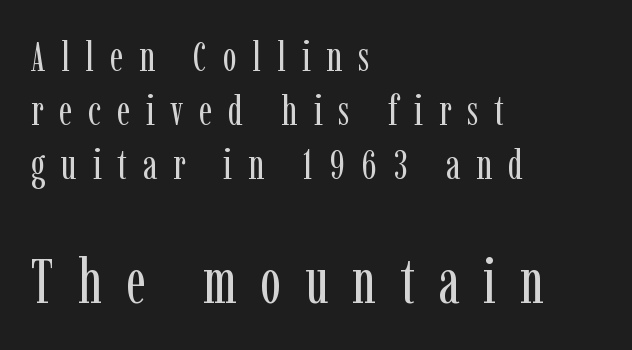
The type family on display is of the serif kind. The letters stand straight up with perfectly vertical stems. This sample keeps an unexceptional amount of space between lines. Underlining? Definitely not there. These glyphs show unthickened strokes, regular width or finer. In CSS terms this would be text-align: left.
